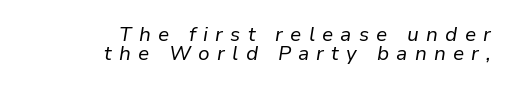
{"italic": "yes", "lean": "right", "slant_degrees": 9, "bold": "no", "underline": "no", "align": "right", "line_spacing": "tight", "line_spacing_ratio": 0.96, "letter_spacing": "wide", "letter_spacing_em": 0.36, "glyph_px": 20}
